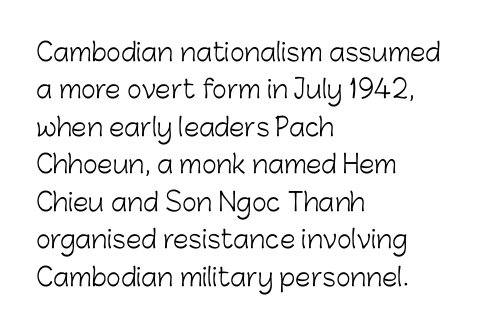
The image shows 25 px text type, upright; set left-aligned, normal line spacing (1.5x), normal letter spacing, not underlined.
